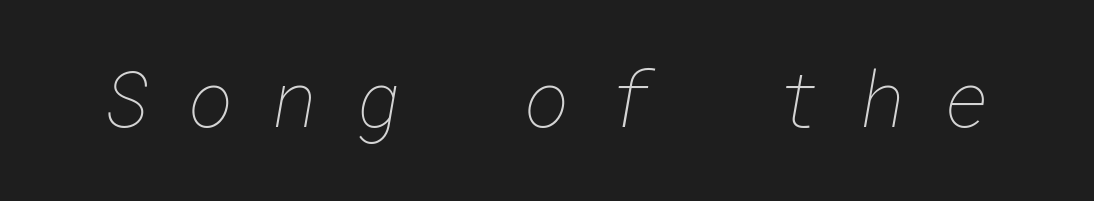
Q: Is the text bold? A: No.
Q: Is the text underlined? A: No.
Q: Is the spacing between letters normal or unusually wide? A: Unusually wide.
Q: Width (condensed, normal, or wide)? A: Normal.
Q: Stroke contrast? A: Low.
Q: x-height? A: Medium.
